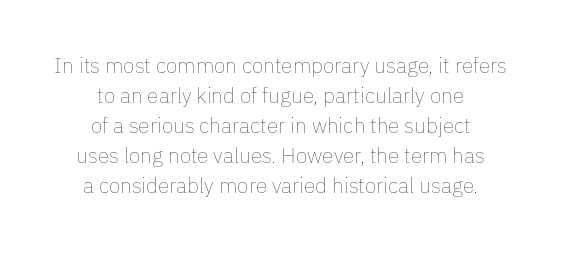
{"italic": "no", "bold": "no", "underline": "no", "align": "center", "line_spacing": "normal", "line_spacing_ratio": 1.43, "letter_spacing": "normal", "letter_spacing_em": 0.0, "glyph_px": 21}
